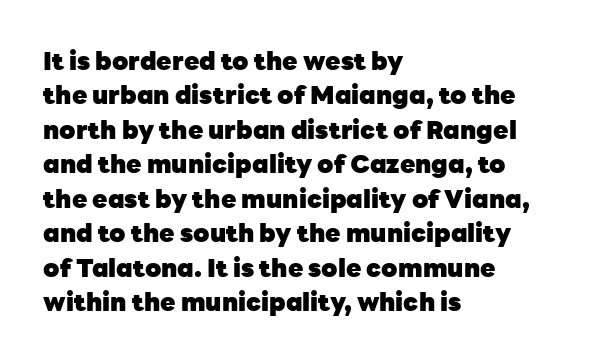
{"italic": "no", "bold": "yes", "underline": "no", "align": "left", "line_spacing": "normal", "line_spacing_ratio": 1.38, "letter_spacing": "normal", "letter_spacing_em": 0.0, "glyph_px": 25}
